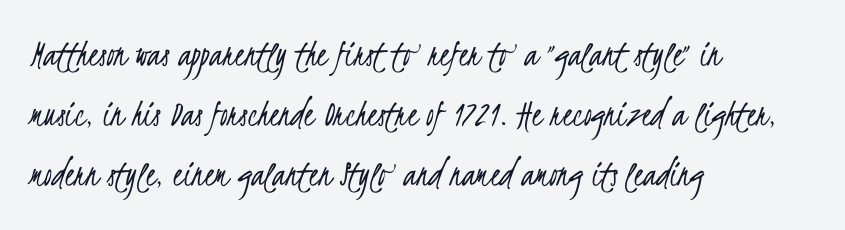
{"serif": "no", "bold": "no", "weight": "light", "width": "condensed", "stroke_contrast": "low", "x_height": "small", "monospaced": "no", "underline": "no", "align": "left", "line_spacing": "normal", "line_spacing_ratio": 1.54, "letter_spacing": "normal", "letter_spacing_em": 0.0, "glyph_px": 39}
